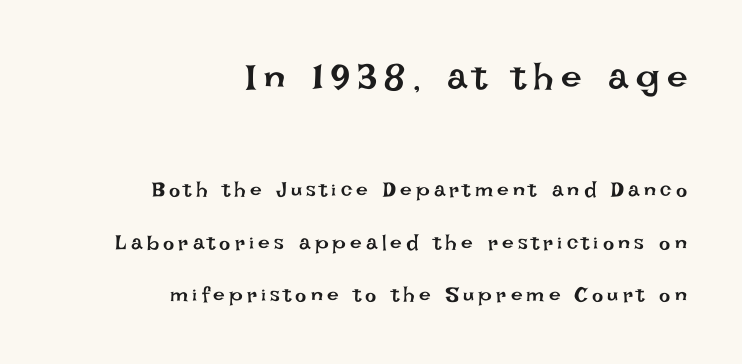
{"italic": "no", "bold": "no", "weight": "regular", "width": "normal", "stroke_contrast": "low", "x_height": "large", "monospaced": "no", "underline": "no", "align": "right", "line_spacing": "loose", "line_spacing_ratio": 2.5, "letter_spacing": "wide", "letter_spacing_em": 0.2, "larger_block": "first", "size_ratio": 1.76, "glyph_px": 37}
